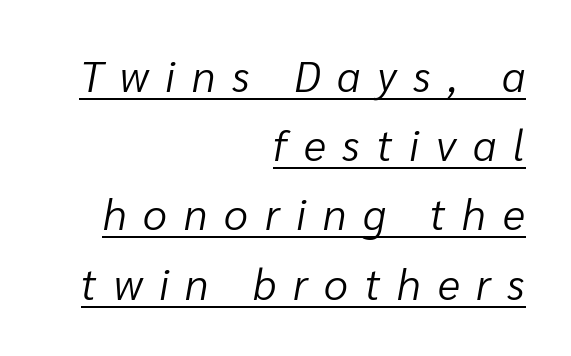
The image shows 43 px light type, italic (leaning right); set right-aligned, normal line spacing (1.61x), unusually wide letter spacing (+0.39 em), underlined; low stroke contrast and a medium x-height.
